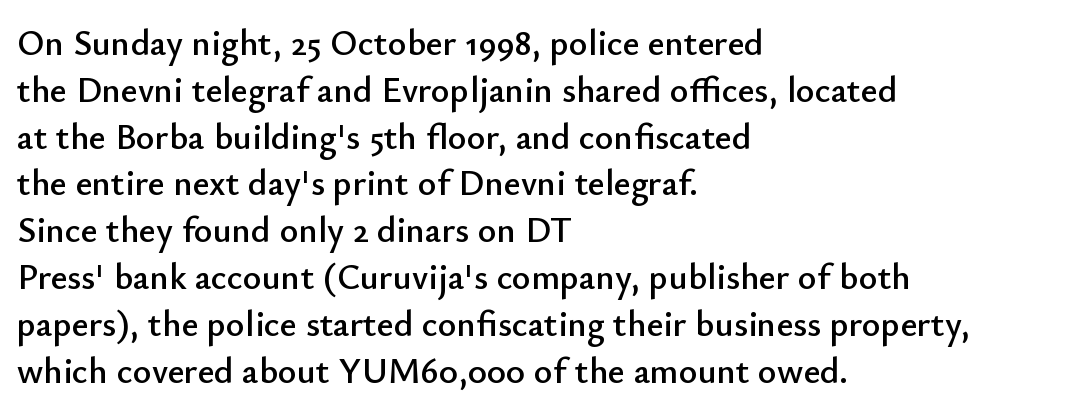
Leftover space on each line is placed entirely after the last word. Short note: letters normally spaced. Honestly, there is no underline to notice here at all. Posture: straight, roman, zero tilt.
